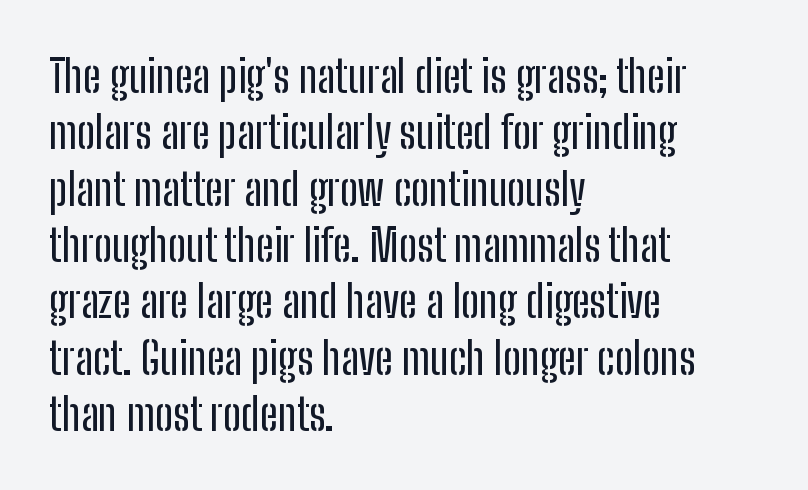
{"serif": "no", "italic": "no", "width": "condensed", "stroke_contrast": "low", "x_height": "medium", "monospaced": "no", "underline": "no", "align": "left", "line_spacing": "normal", "line_spacing_ratio": 1.28, "letter_spacing": "normal", "letter_spacing_em": 0.0, "glyph_px": 44}
